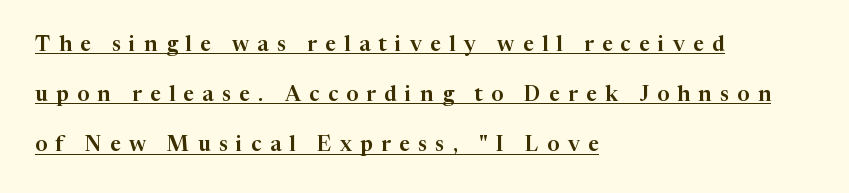
Q: Is the text italic (slanted)? A: No, it is upright.
Q: Is the text underlined? A: Yes.
Q: How is the paragraph aligned? A: Left-aligned.
Q: Is the spacing between letters normal or unusually wide? A: Unusually wide.
Q: Is the spacing between lines tight, normal or loose? A: Loose.
